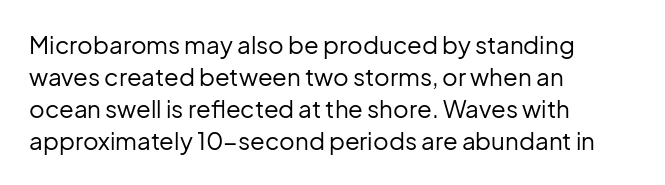
The image shows 24 px text type, upright; set left-aligned, normal line spacing (1.33x), normal letter spacing, not underlined.
